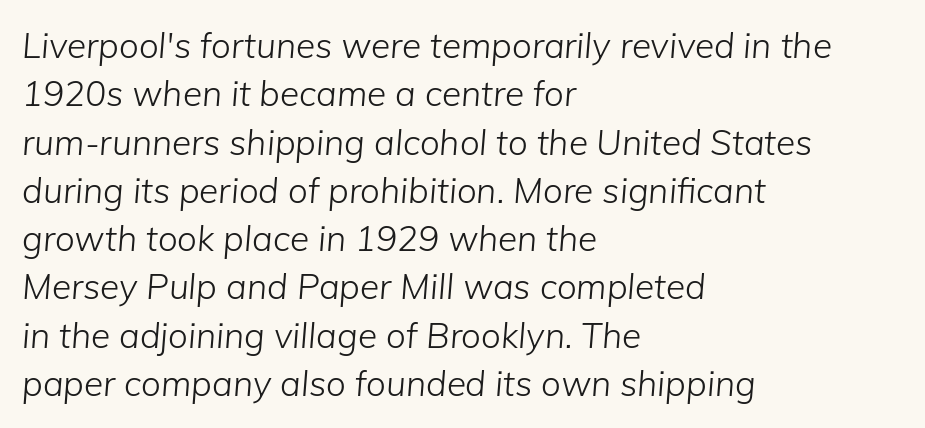
Q: Is the text bold? A: No.
Q: Is the text italic (slanted)? A: Yes, it leans right by about 5 degrees.
Q: Is the text underlined? A: No.
Q: How is the paragraph aligned? A: Left-aligned.
Q: Is the spacing between letters normal or unusually wide? A: Normal.
Q: Is the spacing between lines tight, normal or loose? A: Normal.
Q: Width (condensed, normal, or wide)? A: Normal.
Q: Stroke contrast? A: Low.
Q: x-height? A: Medium.
Q: Monospaced? A: No.
